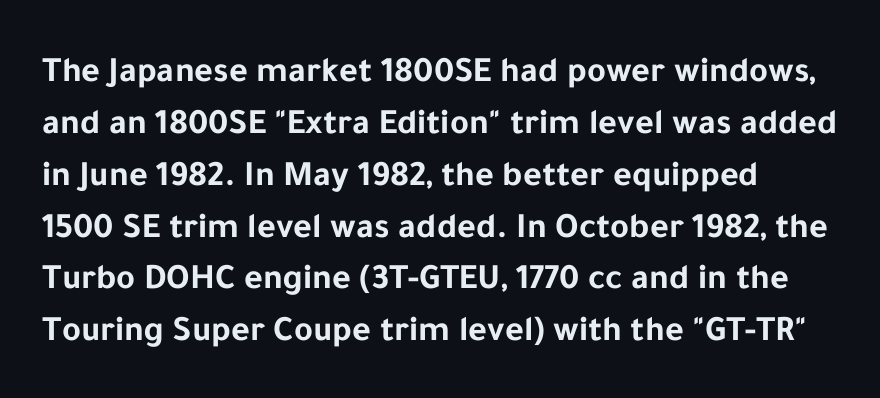
The image shows 36 px bold sans-serif type, upright; set normal line spacing (1.44x), normal letter spacing, not underlined; low stroke contrast and a medium x-height.
